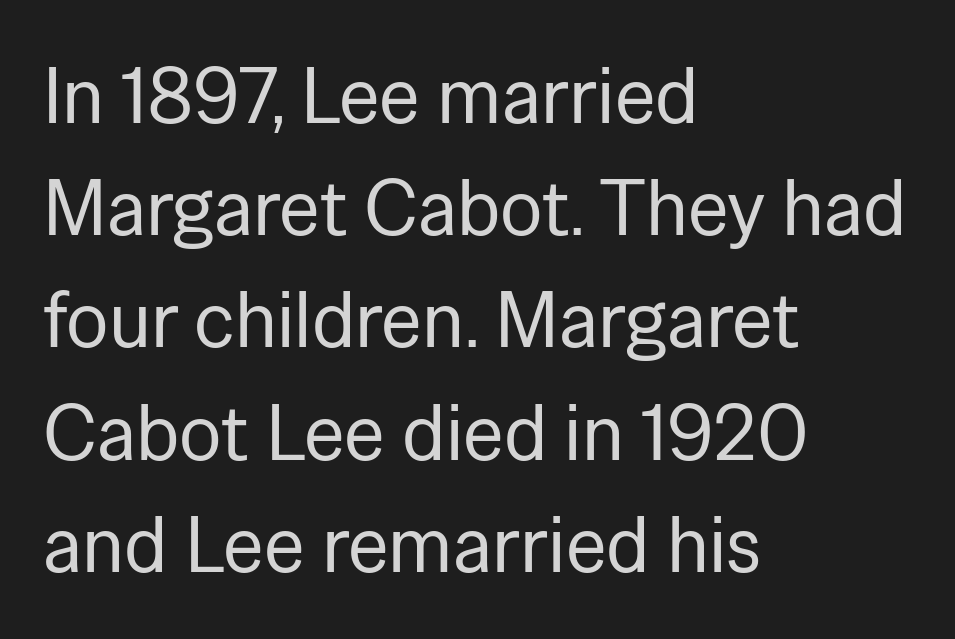
Q: Is the text bold? A: No.
Q: Is the text italic (slanted)? A: No, it is upright.
Q: Is the typeface a serif or a sans-serif typeface? A: Sans-serif.
Q: Is the text underlined? A: No.
Q: How is the paragraph aligned? A: Left-aligned.
Q: Is the spacing between letters normal or unusually wide? A: Normal.
Q: Is the spacing between lines tight, normal or loose? A: Normal.
Q: Width (condensed, normal, or wide)? A: Normal.
Q: Stroke contrast? A: Low.
Q: x-height? A: Medium.
Q: Monospaced? A: No.
